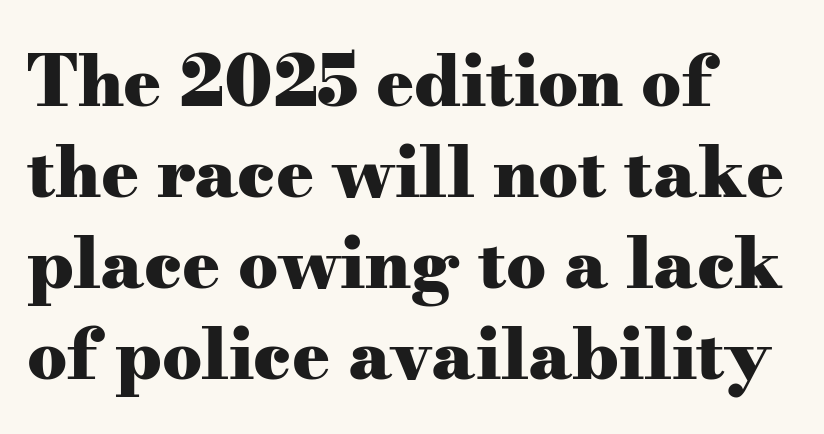
{"serif": "yes", "italic": "no", "bold": "yes", "weight": "heavy", "width": "wide", "stroke_contrast": "medium", "x_height": "small", "monospaced": "no", "underline": "no", "align": "left", "line_spacing": "normal", "line_spacing_ratio": 1.3, "letter_spacing": "normal", "letter_spacing_em": 0.0, "glyph_px": 70}
